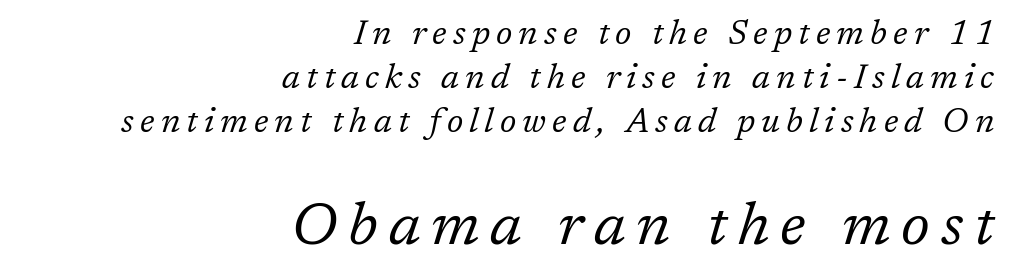
{"serif": "yes", "italic": "yes", "lean": "right", "slant_degrees": 17, "bold": "no", "weight": "regular", "width": "normal", "stroke_contrast": "low", "x_height": "medium", "monospaced": "no", "underline": "no", "align": "right", "line_spacing": "normal", "line_spacing_ratio": 1.29, "larger_block": "second", "size_ratio": 1.76, "glyph_px": 60}
